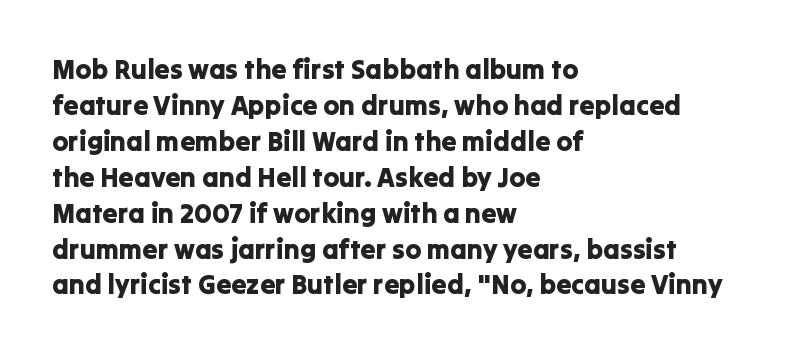
Q: Is the text italic (slanted)? A: No, it is upright.
Q: Is the text underlined? A: No.
Q: How is the paragraph aligned? A: Left-aligned.
Q: Is the spacing between letters normal or unusually wide? A: Normal.
Q: Is the spacing between lines tight, normal or loose? A: Normal.
